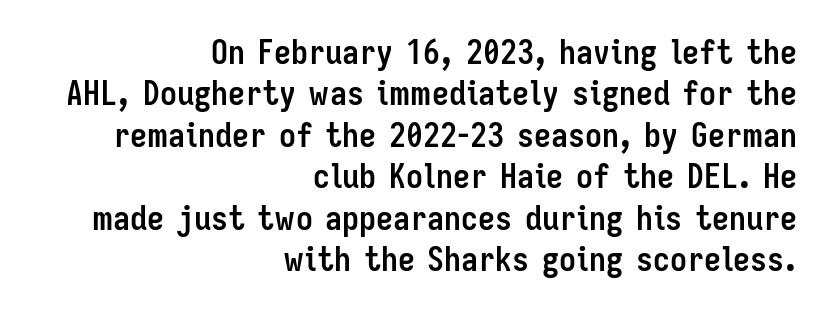
The image shows 34 px semibold, condensed sans-serif type, upright; set right-aligned, line spacing 1.22x, normal letter spacing, not underlined; low stroke contrast and a medium x-height.
